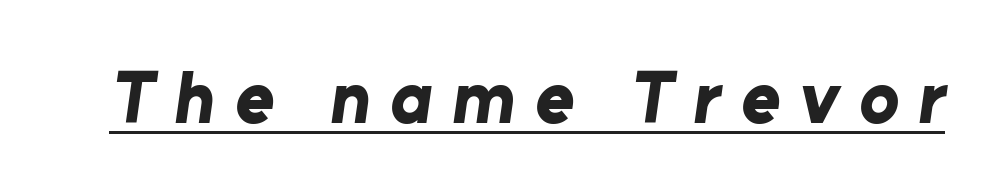
The image shows 74 px bold sans-serif type; set unusually wide letter spacing (+0.27 em), underlined; low stroke contrast and a medium x-height.
